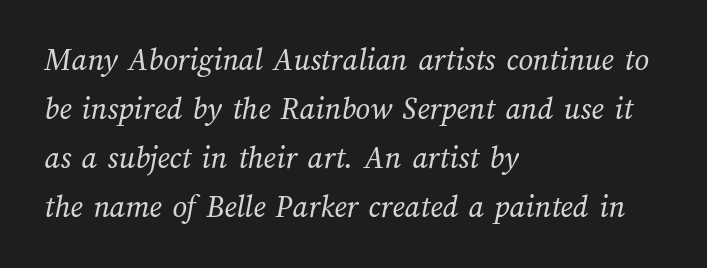
{"bold": "no", "weight": "regular", "width": "normal", "stroke_contrast": "medium", "x_height": "medium", "monospaced": "no", "underline": "no", "align": "left", "line_spacing": "normal", "line_spacing_ratio": 1.53, "letter_spacing": "normal", "letter_spacing_em": 0.0, "glyph_px": 32}
